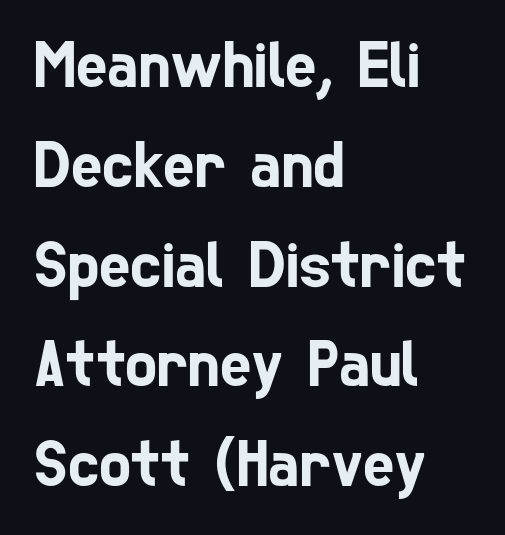
Q: Is the typeface a serif or a sans-serif typeface? A: Sans-serif.
Q: Is the text underlined? A: No.
Q: How is the paragraph aligned? A: Left-aligned.
Q: Is the spacing between letters normal or unusually wide? A: Normal.
Q: Is the spacing between lines tight, normal or loose? A: Normal.
Q: Width (condensed, normal, or wide)? A: Condensed.
Q: Stroke contrast? A: Low.
Q: x-height? A: Medium.
Q: Monospaced? A: No.
